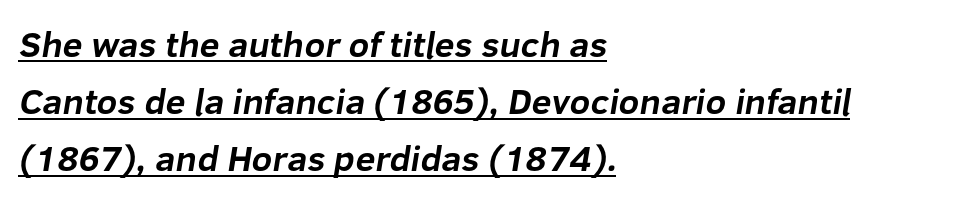
The image shows 36 px bold sans-serif type; set left-aligned, normal line spacing (1.59x), normal letter spacing, underlined; low stroke contrast and a medium x-height.
